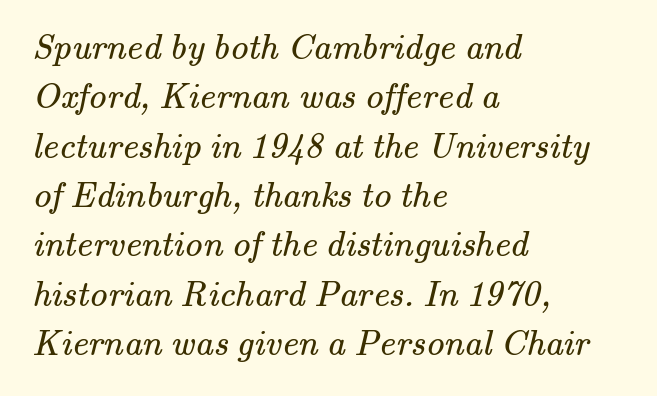
{"serif": "yes", "bold": "no", "weight": "regular", "width": "normal", "stroke_contrast": "medium", "x_height": "small", "monospaced": "no", "underline": "no", "align": "left", "line_spacing": "normal", "line_spacing_ratio": 1.37, "letter_spacing": "normal", "letter_spacing_em": 0.0, "glyph_px": 36}
